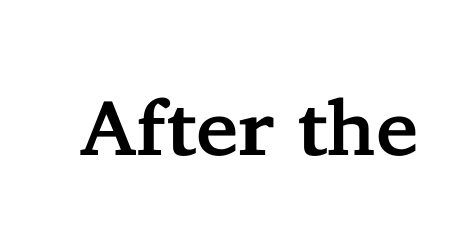
Q: Is the text italic (slanted)? A: No, it is upright.
Q: Is the typeface a serif or a sans-serif typeface? A: Serif.
Q: Is the text underlined? A: No.
Q: Is the spacing between letters normal or unusually wide? A: Normal.
Q: Width (condensed, normal, or wide)? A: Normal.
Q: Stroke contrast? A: Low.
Q: x-height? A: Medium.
Q: Monospaced? A: No.
